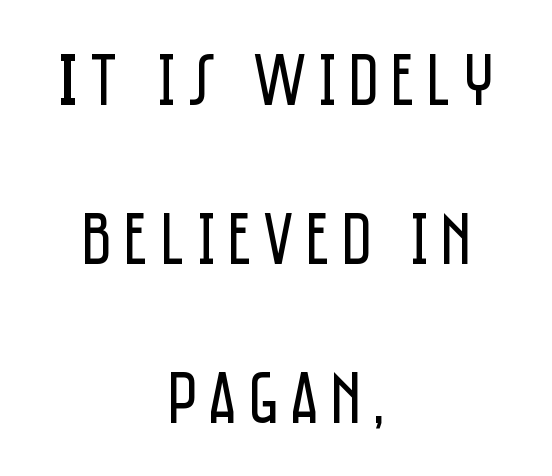
Q: Is the text bold? A: No.
Q: Is the text italic (slanted)? A: No, it is upright.
Q: Is the typeface a serif or a sans-serif typeface? A: Sans-serif.
Q: Is the text underlined? A: No.
Q: How is the paragraph aligned? A: Centered.
Q: Is the spacing between lines tight, normal or loose? A: Loose.
Q: Width (condensed, normal, or wide)? A: Condensed.
Q: Stroke contrast? A: Low.
Q: x-height? A: Large.
Q: Monospaced? A: No.
